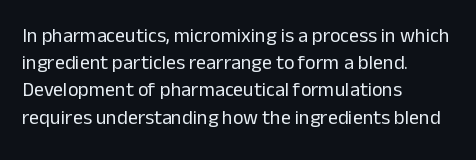
The image shows 20 px text type, upright; set left-aligned, normal line spacing (1.36x), normal letter spacing, not underlined.
